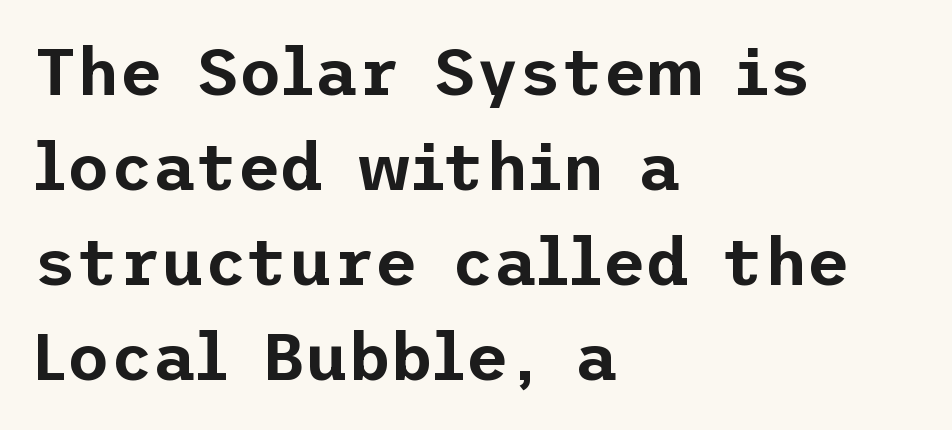
{"serif": "no", "italic": "no", "width": "normal", "stroke_contrast": "low", "x_height": "medium", "underline": "no", "align": "left", "line_spacing": "normal", "line_spacing_ratio": 1.44, "letter_spacing": "normal", "letter_spacing_em": 0.0, "glyph_px": 66}
